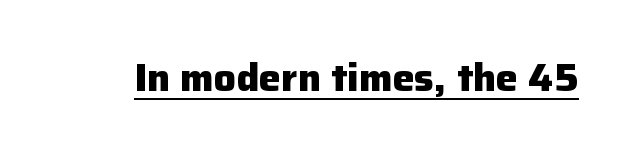
Weight check: bold — yes, fully. Spacing verdict: proportional, widths tailored to each character. To sum up the face: it is a sans, with no serifs. This rendering leaves character spacing at its baseline value. The glyphs are accompanied by a horizontal stroke just below them. Designer's note — italics off, roman on.
